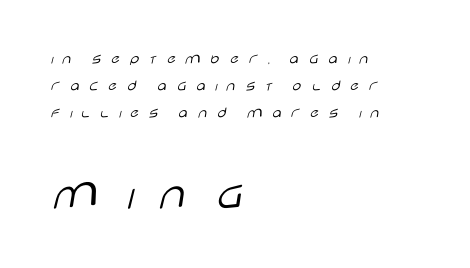
The block sitting lower on the canvas is the one with enlarged characters. A student would call this left alignment; a typographer would say flush left, rag right. Glance below the letters and you will spot only blank space. Normally led — the rows are evenly, conventionally spaced. Typographically, this falls in the sans-serif category.
